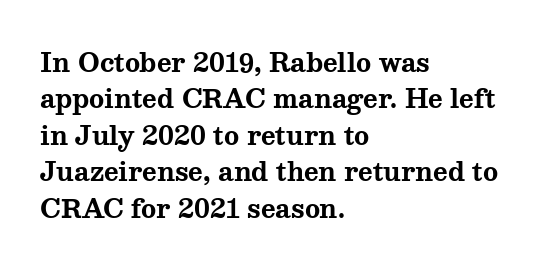
Q: Is the text bold? A: Yes.
Q: Is the text italic (slanted)? A: No, it is upright.
Q: Is the text underlined? A: No.
Q: How is the paragraph aligned? A: Left-aligned.
Q: Is the spacing between letters normal or unusually wide? A: Normal.
Q: Is the spacing between lines tight, normal or loose? A: Normal.
